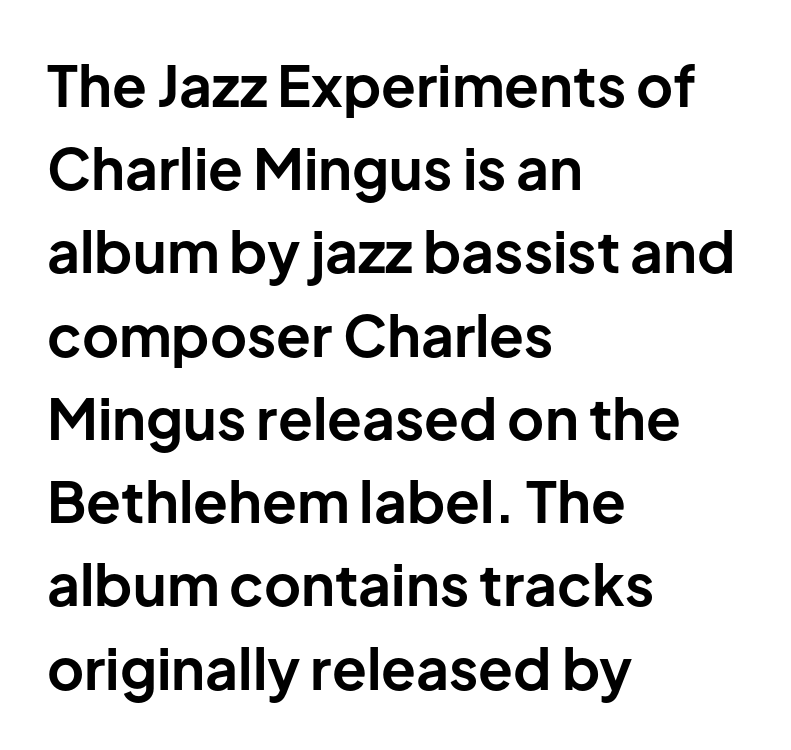
Q: Is the text bold? A: Yes.
Q: Is the text italic (slanted)? A: No, it is upright.
Q: Is the typeface a serif or a sans-serif typeface? A: Sans-serif.
Q: Is the text underlined? A: No.
Q: How is the paragraph aligned? A: Left-aligned.
Q: Is the spacing between letters normal or unusually wide? A: Normal.
Q: Is the spacing between lines tight, normal or loose? A: Normal.
Q: Width (condensed, normal, or wide)? A: Normal.
Q: Stroke contrast? A: Low.
Q: x-height? A: Medium.
Q: Monospaced? A: No.
